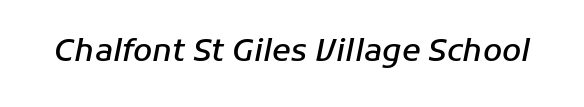
The axis of the letterforms is tilted away from vertical. Nothing unusual about the tracking: characters are spaced as the font intends. The passage shown is semibold, sitting just below true bold. Unmarked baselines from the first word to the last.
